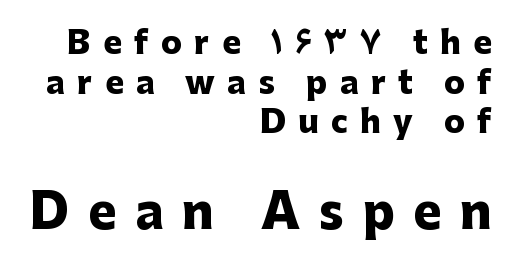
Q: Is the text bold? A: Yes.
Q: Is the text italic (slanted)? A: No, it is upright.
Q: Is the typeface a serif or a sans-serif typeface? A: Sans-serif.
Q: Is the text underlined? A: No.
Q: How is the paragraph aligned? A: Right-aligned.
Q: Is the spacing between letters normal or unusually wide? A: Unusually wide.
Q: Is the spacing between lines tight, normal or loose? A: Normal.
Q: Which block of text is set in a larger size, the first (top) or the second (bottom)? A: The second (bottom) one.
Q: Width (condensed, normal, or wide)? A: Normal.
Q: Stroke contrast? A: Low.
Q: x-height? A: Medium.
Q: Monospaced? A: No.
